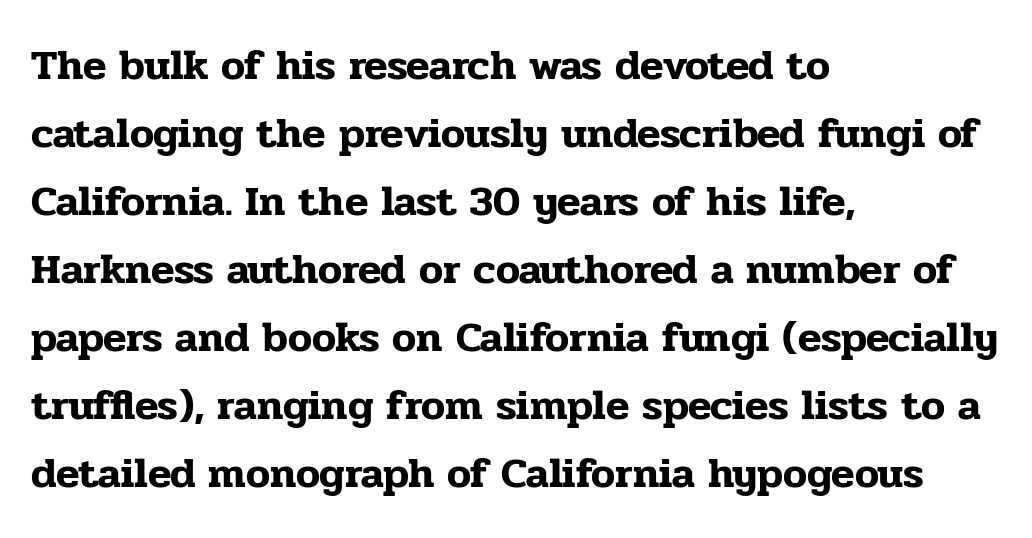
Q: Is the text italic (slanted)? A: No, it is upright.
Q: Is the typeface a serif or a sans-serif typeface? A: Serif.
Q: Is the text underlined? A: No.
Q: How is the paragraph aligned? A: Left-aligned.
Q: Is the spacing between letters normal or unusually wide? A: Normal.
Q: Is the spacing between lines tight, normal or loose? A: Normal.
Q: Width (condensed, normal, or wide)? A: Normal.
Q: Stroke contrast? A: Low.
Q: x-height? A: Medium.
Q: Monospaced? A: No.
